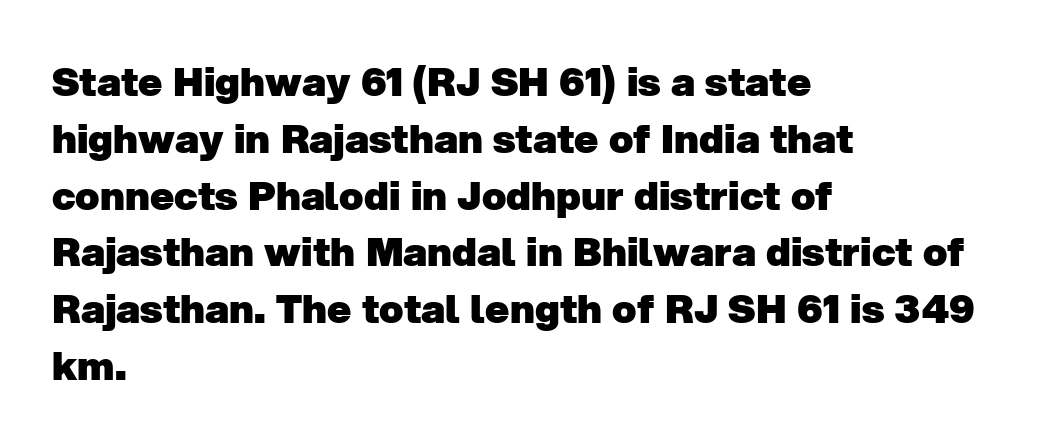
{"serif": "no", "bold": "yes", "weight": "heavy", "width": "normal", "stroke_contrast": "low", "x_height": "medium", "monospaced": "no", "underline": "no", "align": "left", "line_spacing": "normal", "line_spacing_ratio": 1.42, "letter_spacing": "normal", "letter_spacing_em": 0.0, "glyph_px": 40}
